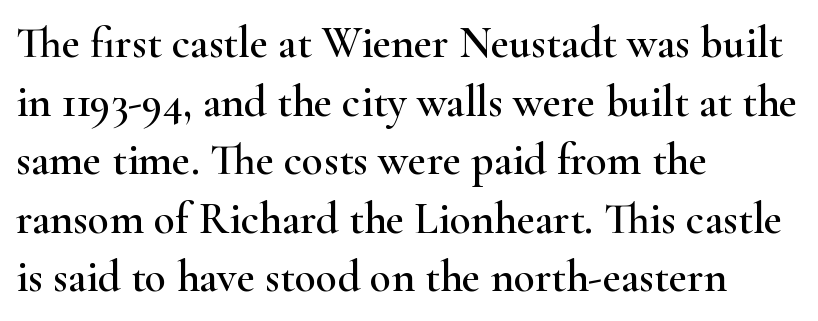
Q: Is the text italic (slanted)? A: No, it is upright.
Q: Is the typeface a serif or a sans-serif typeface? A: Serif.
Q: Is the text underlined? A: No.
Q: How is the paragraph aligned? A: Left-aligned.
Q: Is the spacing between letters normal or unusually wide? A: Normal.
Q: Is the spacing between lines tight, normal or loose? A: Normal.
Q: Width (condensed, normal, or wide)? A: Wide.
Q: Stroke contrast? A: High.
Q: x-height? A: Small.
Q: Monospaced? A: No.
